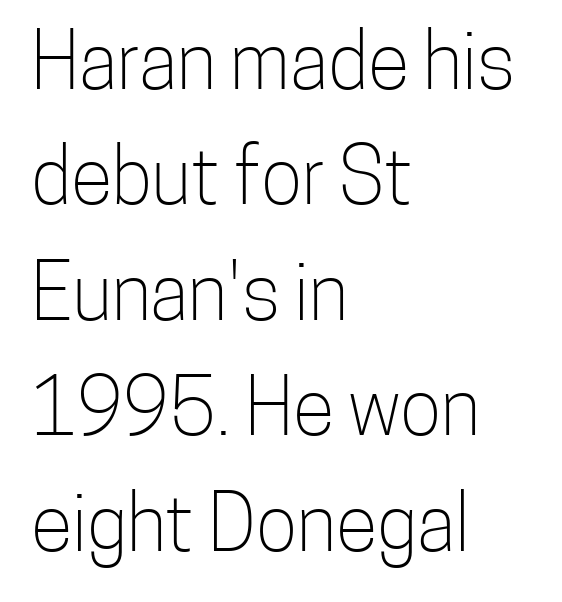
The image shows 77 px light, condensed sans-serif type, upright; set left-aligned, normal line spacing (1.5x), normal letter spacing, not underlined; low stroke contrast and a medium x-height.
